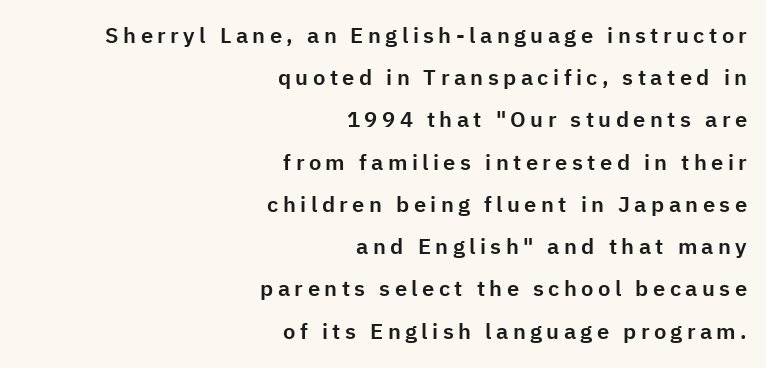
Q: Is the text italic (slanted)? A: No, it is upright.
Q: Is the text underlined? A: No.
Q: How is the paragraph aligned? A: Right-aligned.
Q: Is the spacing between letters normal or unusually wide? A: Unusually wide.
Q: Is the spacing between lines tight, normal or loose? A: Loose.
